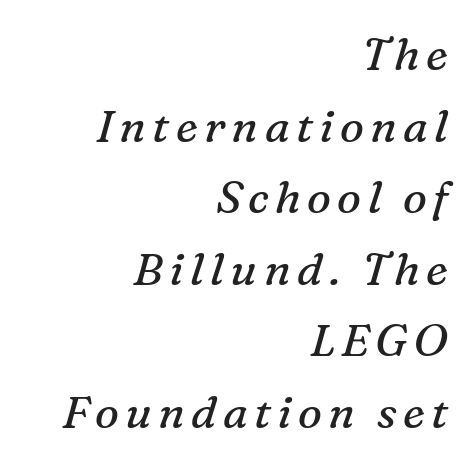
Q: Is the text bold? A: No.
Q: Is the text italic (slanted)? A: Yes, it leans right by about 16 degrees.
Q: Is the typeface a serif or a sans-serif typeface? A: Serif.
Q: Is the text underlined? A: No.
Q: How is the paragraph aligned? A: Right-aligned.
Q: Is the spacing between lines tight, normal or loose? A: Normal.
Q: Width (condensed, normal, or wide)? A: Normal.
Q: Stroke contrast? A: Medium.
Q: x-height? A: Medium.
Q: Monospaced? A: No.
